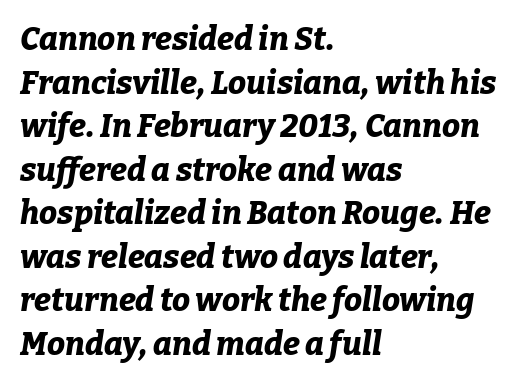
The image shows 32 px bold type, italic (leaning right); set left-aligned, normal line spacing (1.36x), normal letter spacing, not underlined; low stroke contrast and a medium x-height.
